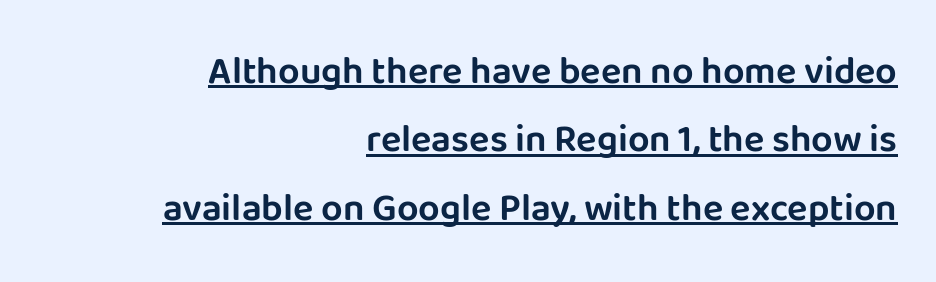
The image shows 38 px sans-serif type, upright; set right-aligned, line spacing 1.8x, normal letter spacing, underlined; low stroke contrast and a large x-height.
